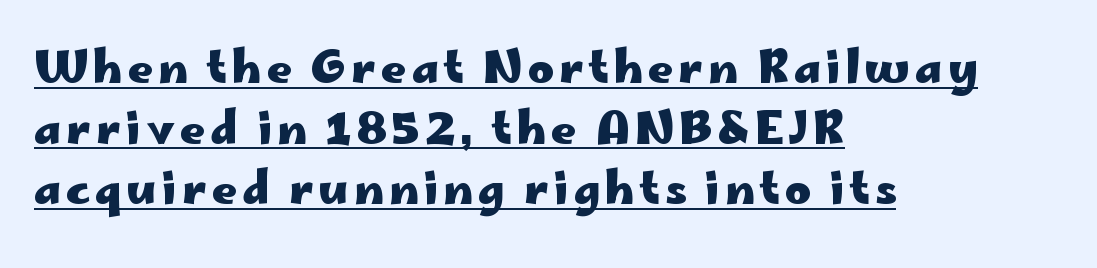
Here the designer chose a conventional face with non-uniform glyph widths. In CSS terms this would be text-align: left. I'd call this a sans setting — the letters go barefoot. Emphasis by weight is at full strength: bold.
